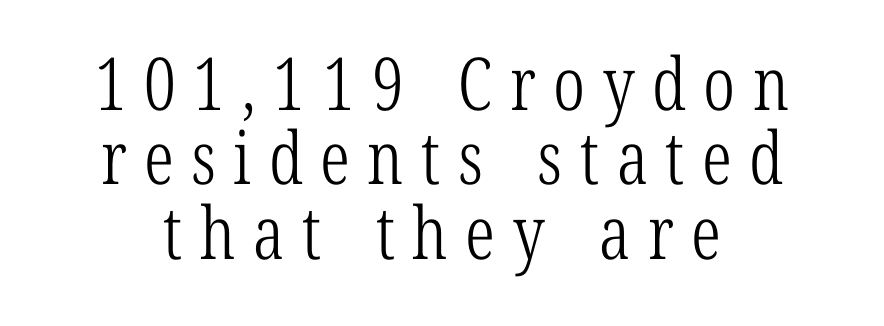
The image shows 73 px light, condensed serif type, upright; set centered, tight line spacing (1.02x), unusually wide letter spacing (+0.24 em), not underlined; low stroke contrast and a medium x-height.
